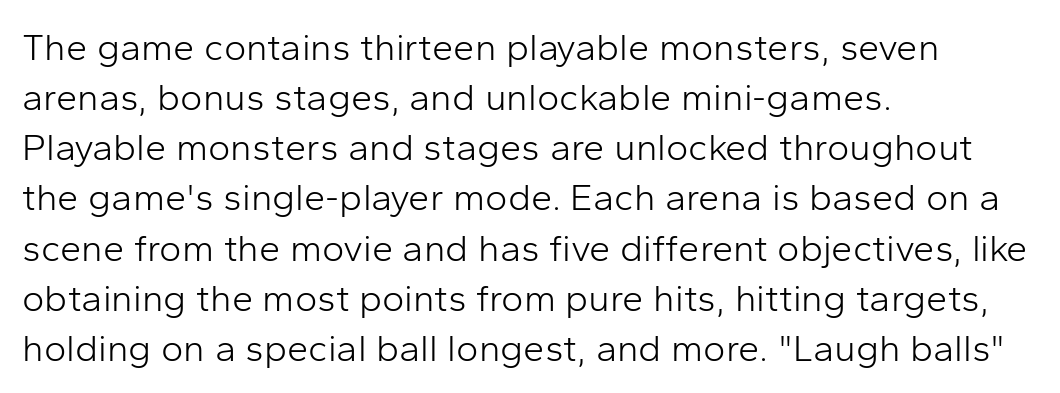
The ragged edge is on the right, which tells us the setting is flush left. Here the designer chose a conventional face with non-uniform glyph widths. This rendering employs a face without finishing strokes, i.e., a sans-serif. Does the lettering tilt? It doesn't — this is upright. Honestly, the row spacing looks completely unremarkable. The space beneath each line is pristine and unruled.
